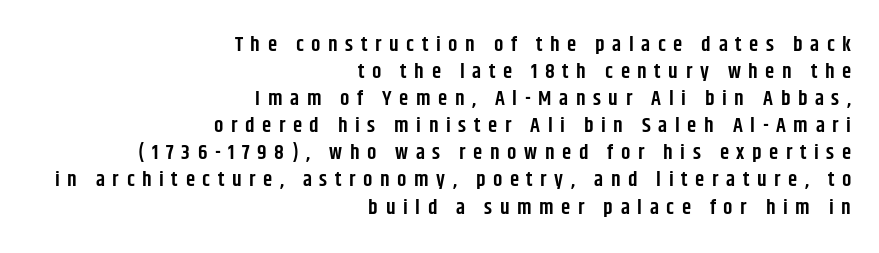
These lines carry some extra weight — a demibold, not a full bold. Visually the block forms a straight wall on the right and a jagged coastline on the left. Interline gaps are of average width in this sample. The letters stand straight up with perfectly vertical stems.
